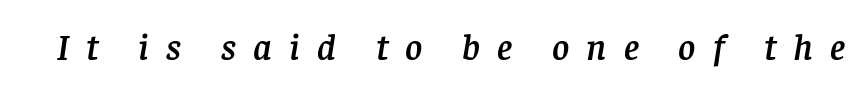
The image shows 37 px serif type, italic (leaning right); set unusually wide letter spacing (+0.46 em), not underlined; low stroke contrast and a large x-height.
